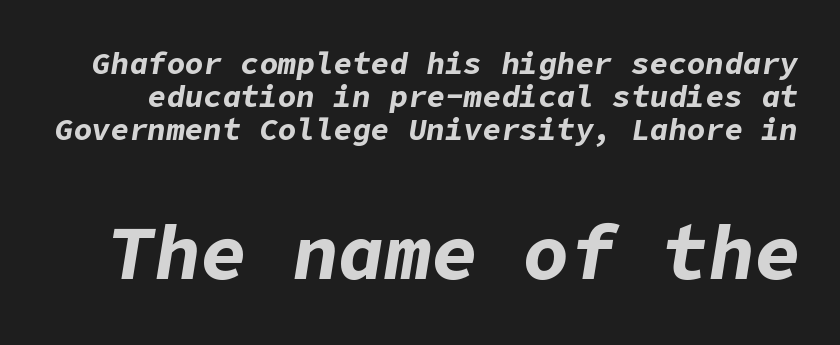
Q: Is the text bold? A: Yes.
Q: Is the text italic (slanted)? A: Yes, it leans right by about 9 degrees.
Q: Is the text underlined? A: No.
Q: Is the spacing between letters normal or unusually wide? A: Normal.
Q: Is the spacing between lines tight, normal or loose? A: Tight.
Q: Which block of text is set in a larger size, the first (top) or the second (bottom)? A: The second (bottom) one.
Q: Width (condensed, normal, or wide)? A: Normal.
Q: Stroke contrast? A: Low.
Q: x-height? A: Medium.
